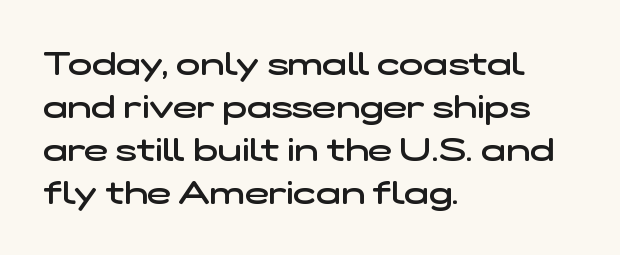
The image shows 32 px semibold, wide sans-serif type; set left-aligned, normal line spacing (1.34x), normal letter spacing, not underlined; low stroke contrast and a medium x-height.
